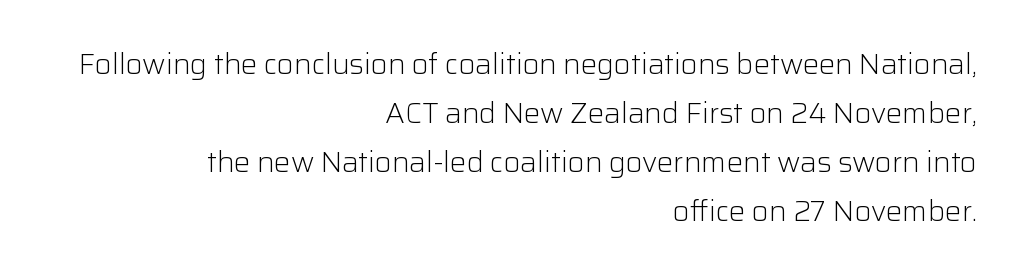
A bare baseline throughout the passage. Proportional: the letters do not fall into vertical columns. Classification — sans serif. The font's upright variant was chosen for this text.
